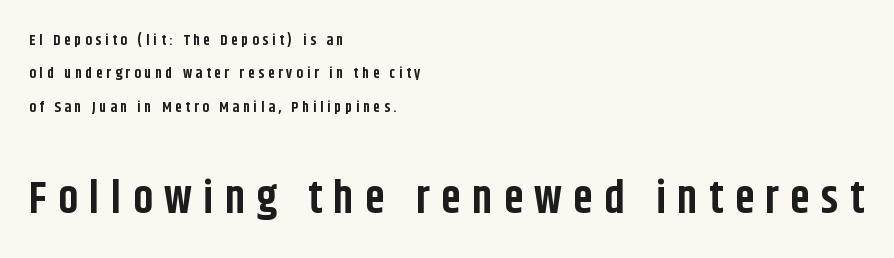
The image shows 45 px bold, condensed sans-serif type, upright; set left-aligned, loose line spacing (2.22x), unusually wide letter spacing (+0.25 em), not underlined; the second (bottom) block is 3.0x larger; low stroke contrast and a large x-height.
